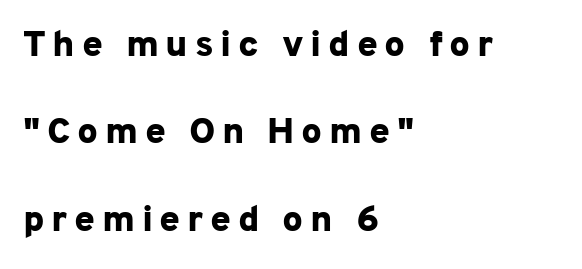
{"serif": "no", "italic": "no", "bold": "yes", "weight": "bold", "width": "normal", "stroke_contrast": "low", "x_height": "medium", "monospaced": "no", "underline": "no", "align": "left", "line_spacing": "loose", "line_spacing_ratio": 2.36, "glyph_px": 37}
